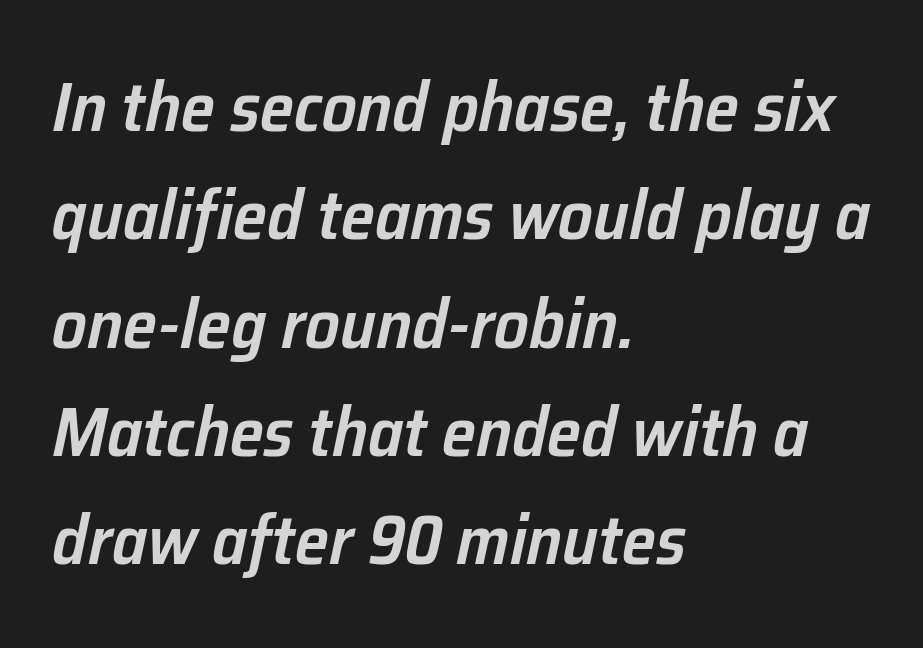
Q: Is the text bold? A: Semi-bold.
Q: Is the text italic (slanted)? A: Yes, it leans right by about 12 degrees.
Q: Is the text underlined? A: No.
Q: How is the paragraph aligned? A: Left-aligned.
Q: Is the spacing between letters normal or unusually wide? A: Normal.
Q: Is the spacing between lines tight, normal or loose? A: Normal.
Q: Width (condensed, normal, or wide)? A: Normal.
Q: Stroke contrast? A: Low.
Q: x-height? A: Medium.
Q: Monospaced? A: No.
